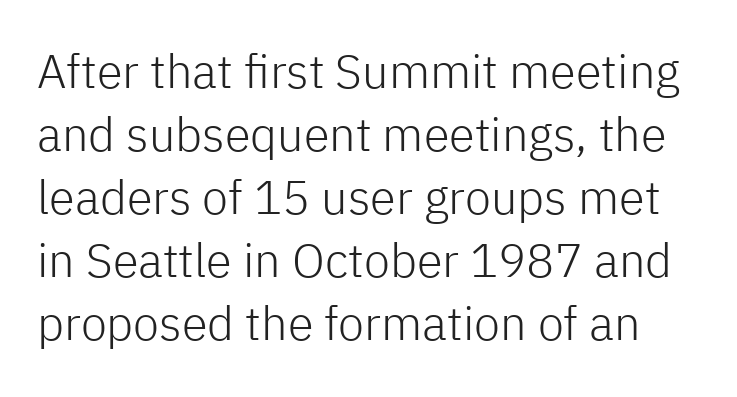
The image shows 47 px light sans-serif type, upright; set normal line spacing (1.34x), normal letter spacing, not underlined; low stroke contrast and a medium x-height.
